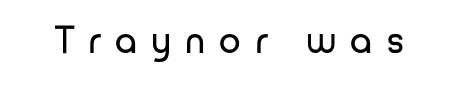
Q: Is the text bold? A: No.
Q: Is the text italic (slanted)? A: No, it is upright.
Q: Is the typeface a serif or a sans-serif typeface? A: Sans-serif.
Q: Is the text underlined? A: No.
Q: Is the spacing between letters normal or unusually wide? A: Unusually wide.
Q: Width (condensed, normal, or wide)? A: Normal.
Q: Stroke contrast? A: Low.
Q: x-height? A: Medium.
Q: Monospaced? A: No.
